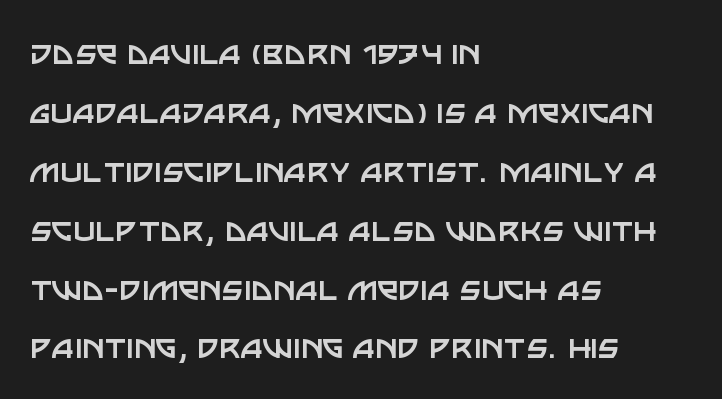
Q: Is the text bold? A: No.
Q: Is the text italic (slanted)? A: No, it is upright.
Q: Is the typeface a serif or a sans-serif typeface? A: Sans-serif.
Q: Is the text underlined? A: No.
Q: How is the paragraph aligned? A: Left-aligned.
Q: Is the spacing between letters normal or unusually wide? A: Normal.
Q: Is the spacing between lines tight, normal or loose? A: Normal.
Q: Width (condensed, normal, or wide)? A: Normal.
Q: Stroke contrast? A: Low.
Q: x-height? A: Large.
Q: Monospaced? A: No.
